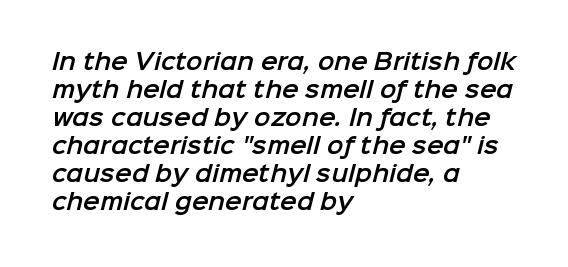
The image shows 22 px text type; set left-aligned, normal line spacing (1.27x), normal letter spacing, not underlined.
